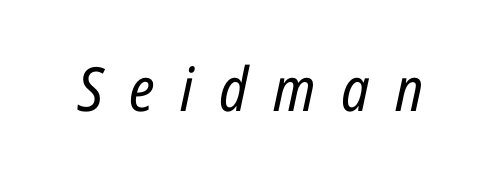
Q: Is the text bold? A: No.
Q: Is the text italic (slanted)? A: Yes, it leans right by about 12 degrees.
Q: Is the text underlined? A: No.
Q: Is the spacing between letters normal or unusually wide? A: Unusually wide.
Q: Width (condensed, normal, or wide)? A: Condensed.
Q: Stroke contrast? A: Low.
Q: x-height? A: Medium.
Q: Monospaced? A: No.
